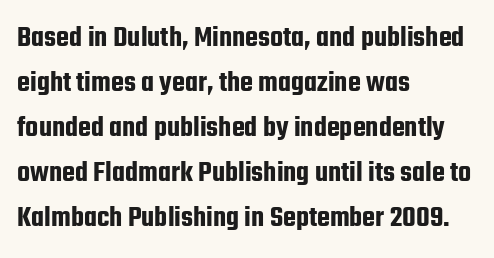
The typesetter chose a ragged-right arrangement here. What kind of face is this? One without serifs — a sans. The type sits square on the baseline with zero lean. Quick note: underline off.
